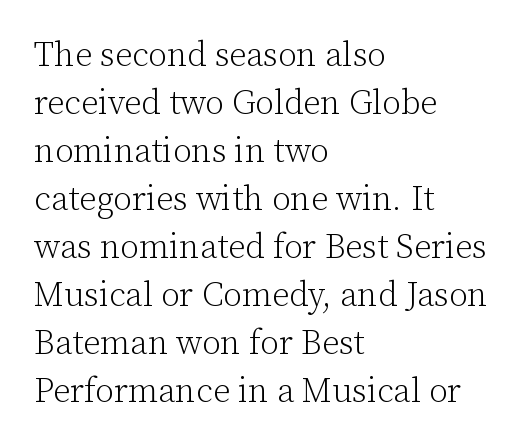
{"serif": "yes", "italic": "no", "bold": "no", "weight": "light", "width": "normal", "stroke_contrast": "low", "x_height": "medium", "monospaced": "no", "underline": "no", "align": "left", "line_spacing": "normal", "line_spacing_ratio": 1.41, "letter_spacing": "normal", "letter_spacing_em": 0.0, "glyph_px": 34}
